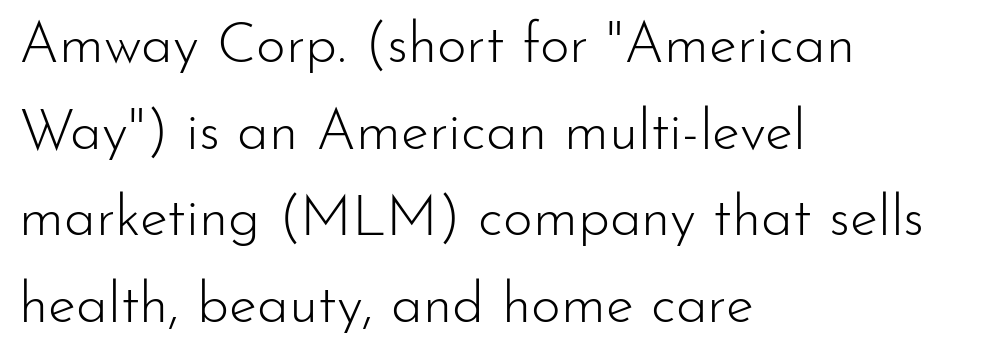
The image shows 57 px light sans-serif type, upright; set left-aligned, normal line spacing (1.52x), normal letter spacing, not underlined; low stroke contrast and a small x-height.
